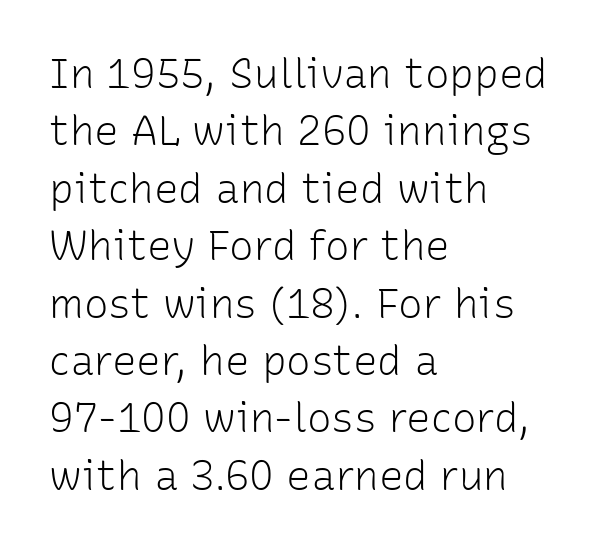
{"serif": "no", "italic": "no", "bold": "no", "weight": "light", "width": "normal", "stroke_contrast": "low", "x_height": "medium", "monospaced": "no", "underline": "no", "align": "left", "line_spacing": "normal", "line_spacing_ratio": 1.4, "letter_spacing": "normal", "letter_spacing_em": 0.0, "glyph_px": 41}
